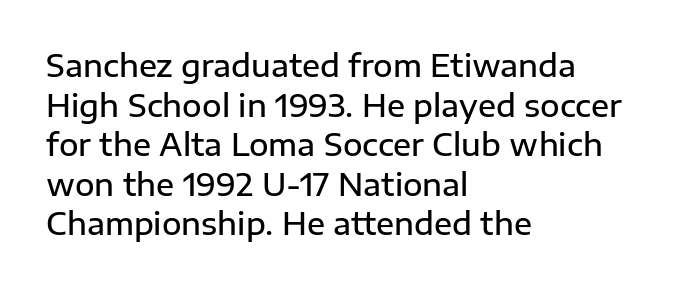
Q: Is the text bold? A: Semi-bold.
Q: Is the text italic (slanted)? A: No, it is upright.
Q: Is the typeface a serif or a sans-serif typeface? A: Sans-serif.
Q: Is the text underlined? A: No.
Q: How is the paragraph aligned? A: Left-aligned.
Q: Is the spacing between letters normal or unusually wide? A: Normal.
Q: Is the spacing between lines tight, normal or loose? A: Normal.
Q: Width (condensed, normal, or wide)? A: Normal.
Q: Stroke contrast? A: Low.
Q: x-height? A: Medium.
Q: Monospaced? A: No.
